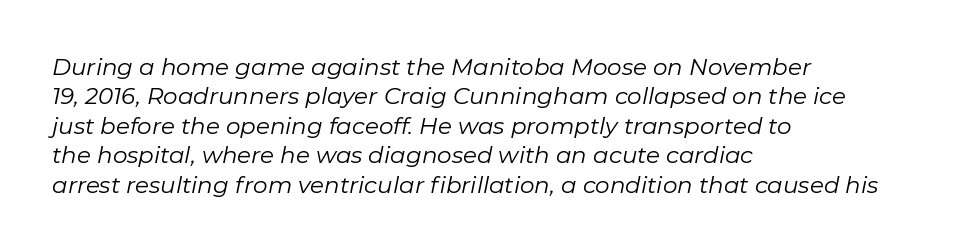
The image shows 23 px text type, italic (leaning right); set left-aligned, normal line spacing (1.28x), normal letter spacing, not underlined.
